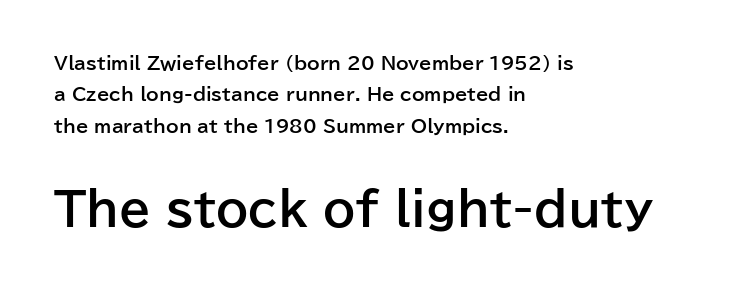
The image shows 46 px bold sans-serif type, upright; set left-aligned, line spacing 1.74x, normal letter spacing, not underlined; the second (bottom) block is 2.56x larger; low stroke contrast and a medium x-height.
